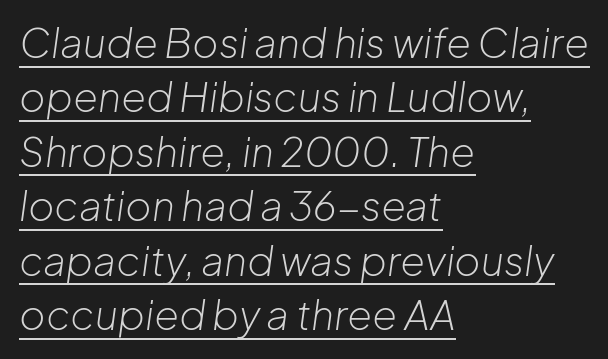
{"italic": "yes", "lean": "right", "slant_degrees": 8, "bold": "no", "weight": "light", "width": "normal", "stroke_contrast": "low", "x_height": "medium", "monospaced": "no", "underline": "yes", "align": "left", "line_spacing": "normal", "line_spacing_ratio": 1.36, "letter_spacing": "normal", "letter_spacing_em": 0.0, "glyph_px": 40}
